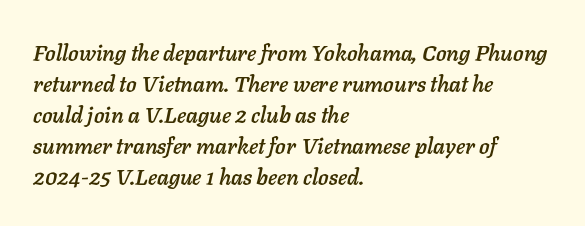
The image shows 22 px text type, italic (leaning right); set left-aligned, normal line spacing (1.41x), normal letter spacing, not underlined.
